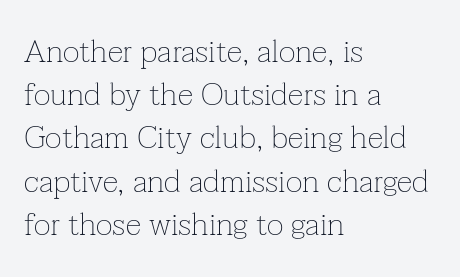
The image shows 32 px thin serif type, upright; set left-aligned, normal line spacing (1.35x), normal letter spacing, not underlined; low stroke contrast and a medium x-height.
